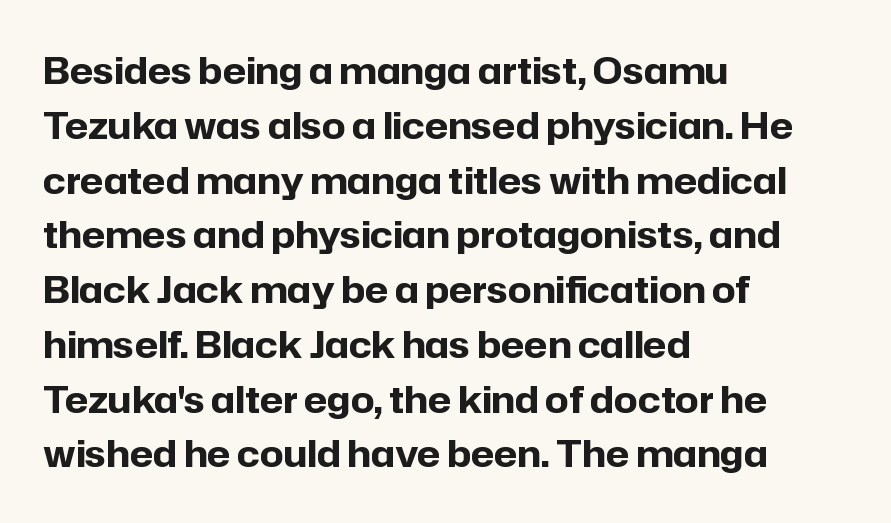
Q: Is the text bold? A: Yes.
Q: Is the text italic (slanted)? A: No, it is upright.
Q: Is the typeface a serif or a sans-serif typeface? A: Sans-serif.
Q: Is the text underlined? A: No.
Q: How is the paragraph aligned? A: Left-aligned.
Q: Is the spacing between letters normal or unusually wide? A: Normal.
Q: Is the spacing between lines tight, normal or loose? A: Normal.
Q: Width (condensed, normal, or wide)? A: Normal.
Q: Stroke contrast? A: Low.
Q: x-height? A: Medium.
Q: Monospaced? A: No.
